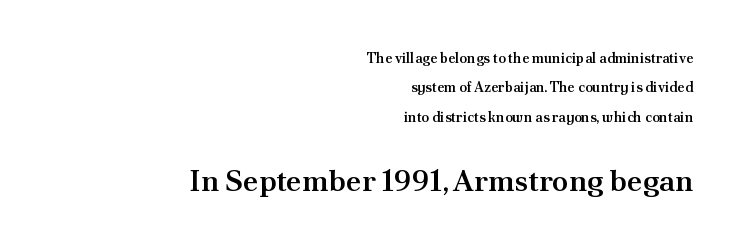
{"serif": "yes", "italic": "no", "bold": "semi", "weight": "semibold", "width": "normal", "stroke_contrast": "medium", "x_height": "small", "monospaced": "no", "underline": "no", "align": "right", "line_spacing": "loose", "line_spacing_ratio": 2.1, "letter_spacing": "normal", "letter_spacing_em": 0.0, "larger_block": "second", "size_ratio": 2.14, "glyph_px": 30}
